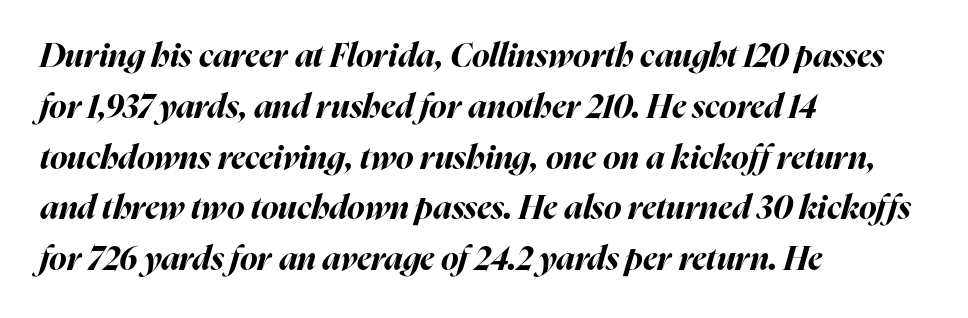
I'd describe the lettering as bold — thick and assertive. Words appear dense and cohesive because spacing is normal. The glyphs are unaccompanied by any horizontal stroke below them. This sample has the flowing, uneven cadence of proportional lettering. In terms of posture, this sample is oblique. In terms of leading, this rendering sits right in the middle.
